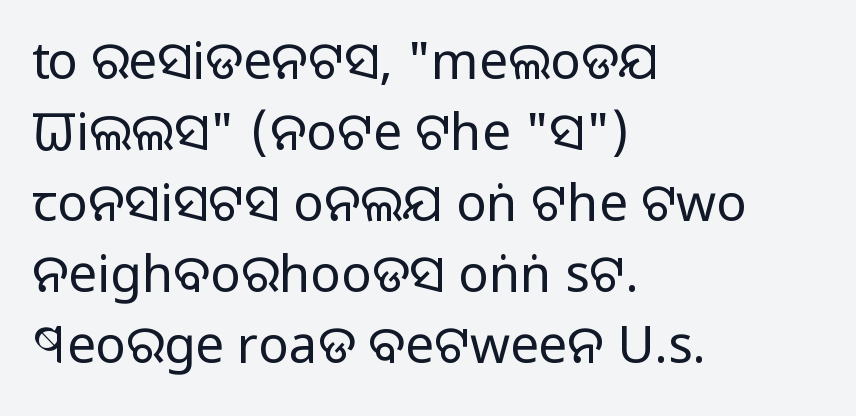
{"serif": "no", "italic": "no", "bold": "no", "weight": "regular", "width": "normal", "stroke_contrast": "low", "x_height": "large", "monospaced": "no", "underline": "no", "align": "left", "line_spacing": "normal", "line_spacing_ratio": 1.39, "letter_spacing": "normal", "letter_spacing_em": 0.0, "glyph_px": 51}
